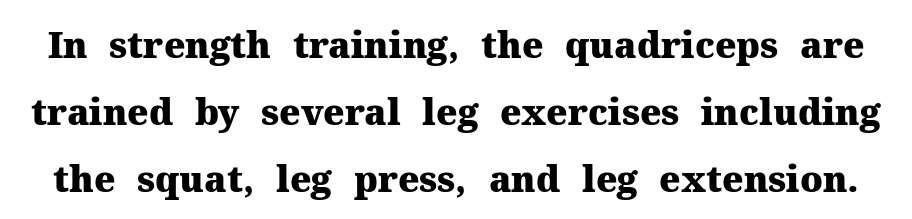
The image shows 36 px heavy serif type, upright; set line spacing 1.86x, normal letter spacing, not underlined; medium stroke contrast and a medium x-height.
